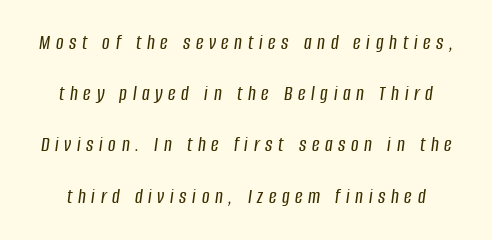
{"italic": "yes", "lean": "right", "slant_degrees": 8, "underline": "no", "line_spacing": "loose", "line_spacing_ratio": 2.44, "letter_spacing": "wide", "letter_spacing_em": 0.27, "glyph_px": 21}
